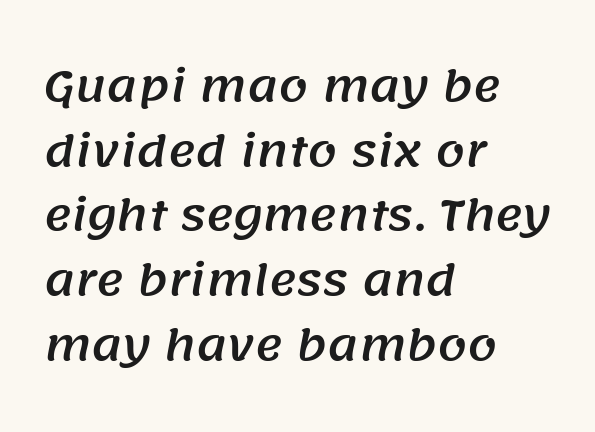
Where is the straight margin? On the left. Nobody drew a line under any word here. This sample has the flowing, uneven cadence of proportional lettering. Inter-character spacing is left at the font's built-in metrics. The vertical gap from one line to the next is medium. Classification — sans serif.
